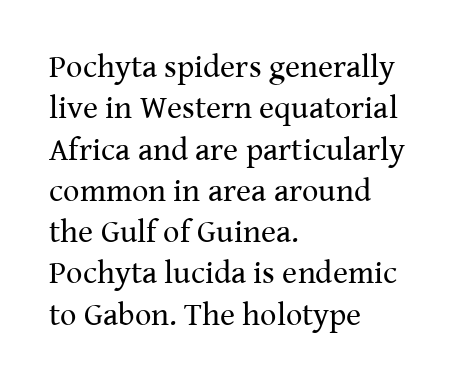
The image shows 32 px regular-weight serif type, upright; set left-aligned, normal line spacing (1.29x), normal letter spacing, not underlined; medium stroke contrast and a medium x-height.
